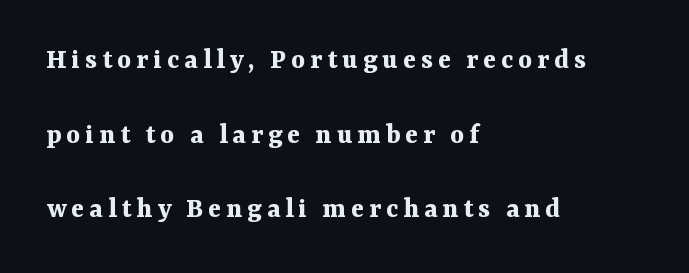
Q: Is the text bold? A: Yes.
Q: Is the text italic (slanted)? A: No, it is upright.
Q: Is the typeface a serif or a sans-serif typeface? A: Serif.
Q: Is the text underlined? A: No.
Q: How is the paragraph aligned? A: Left-aligned.
Q: Is the spacing between lines tight, normal or loose? A: Loose.
Q: Width (condensed, normal, or wide)? A: Normal.
Q: Stroke contrast? A: Medium.
Q: x-height? A: Medium.
Q: Monospaced? A: No.
